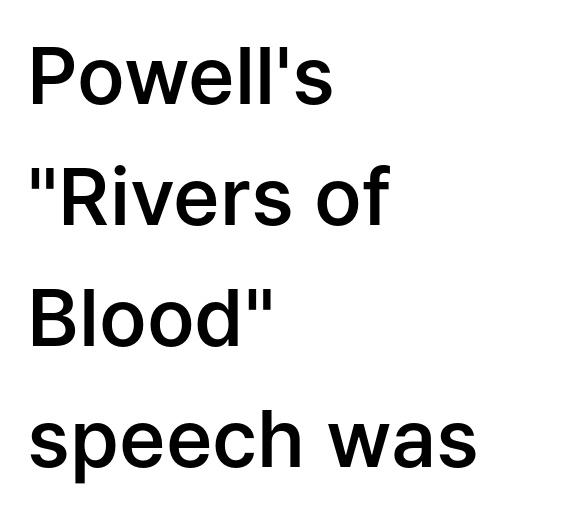
The image shows 79 px semibold sans-serif type, upright; set left-aligned, normal line spacing (1.53x), normal letter spacing, not underlined; low stroke contrast and a medium x-height.
